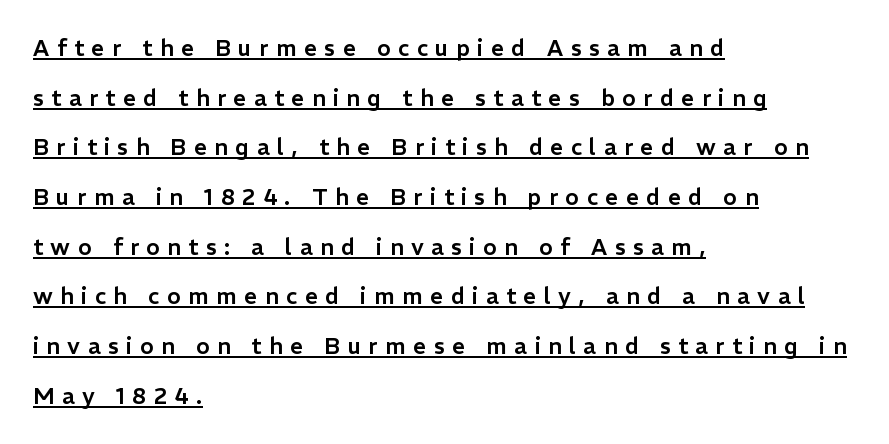
{"italic": "no", "underline": "yes", "align": "left", "line_spacing": "loose", "line_spacing_ratio": 2.16, "letter_spacing": "wide", "letter_spacing_em": 0.32, "glyph_px": 23}
